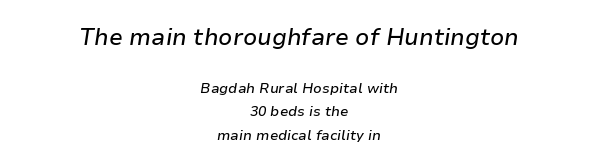
Beneath every word, the page is bare. The passage is arranged like a title page — every line centered. Observe the ordinary spacing: letters are neighbours, not strangers. Large over small — that's the arrangement of the two blocks here. Vertical spacing — default. There's an unmistakable incline to the writing here.
